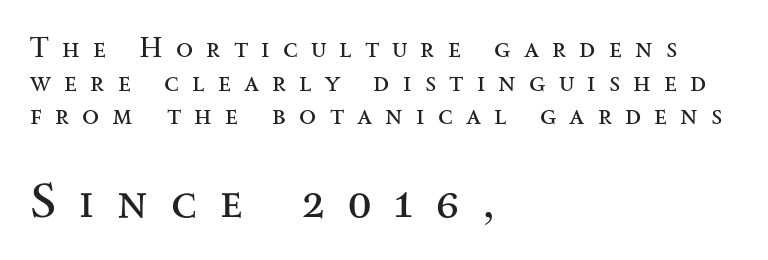
Q: Is the text bold? A: No.
Q: Is the text italic (slanted)? A: No, it is upright.
Q: Is the typeface a serif or a sans-serif typeface? A: Serif.
Q: Is the text underlined? A: No.
Q: How is the paragraph aligned? A: Left-aligned.
Q: Is the spacing between letters normal or unusually wide? A: Unusually wide.
Q: Which block of text is set in a larger size, the first (top) or the second (bottom)? A: The second (bottom) one.
Q: Width (condensed, normal, or wide)? A: Wide.
Q: Stroke contrast? A: Medium.
Q: x-height? A: Small.
Q: Monospaced? A: No.
